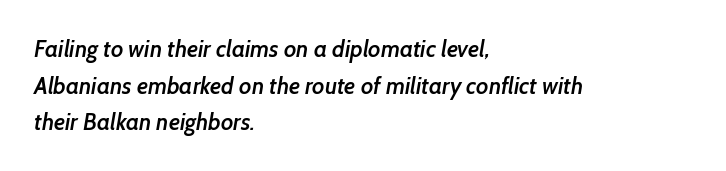
Q: Is the text bold? A: Semi-bold.
Q: Is the text underlined? A: No.
Q: How is the paragraph aligned? A: Left-aligned.
Q: Is the spacing between letters normal or unusually wide? A: Normal.
Q: Is the spacing between lines tight, normal or loose? A: Normal.
